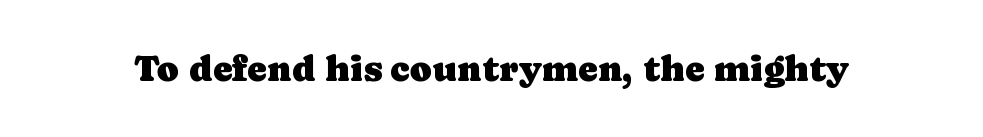
The image shows 37 px serif type, upright; set normal letter spacing, not underlined; low stroke contrast and a medium x-height.
